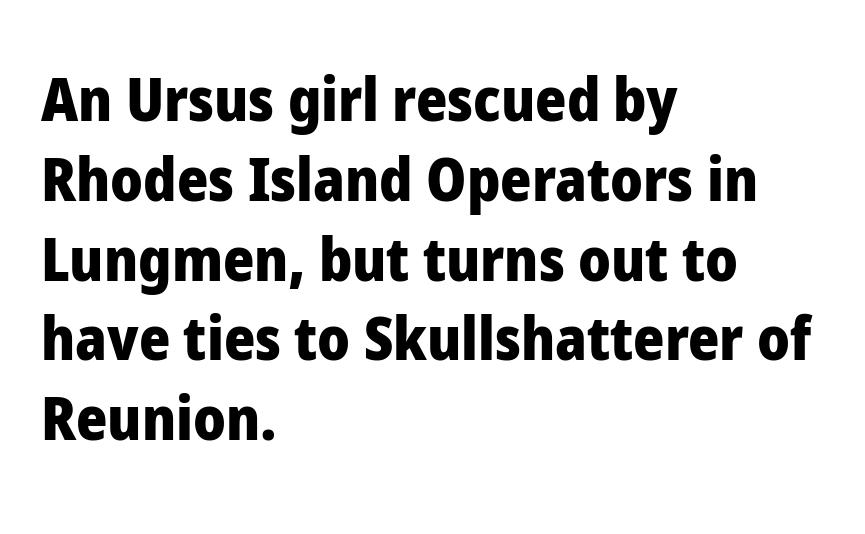
The image shows 60 px heavy sans-serif type, upright; set left-aligned, normal line spacing (1.33x), normal letter spacing, not underlined; low stroke contrast and a medium x-height.
